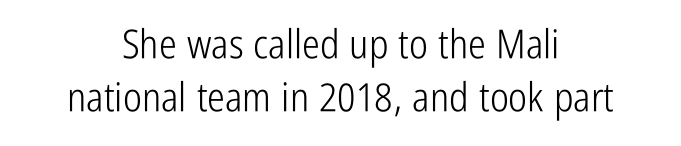
Line starts and ends both wander, symmetrically. Stroke mass is kept to a normal reading level or below. The designer left line spacing at the default. These lines are rendered in a variable-pitch font. It's the straight-up-and-down kind of type. Is this a sans? Yes — the strokes have no serifs.
